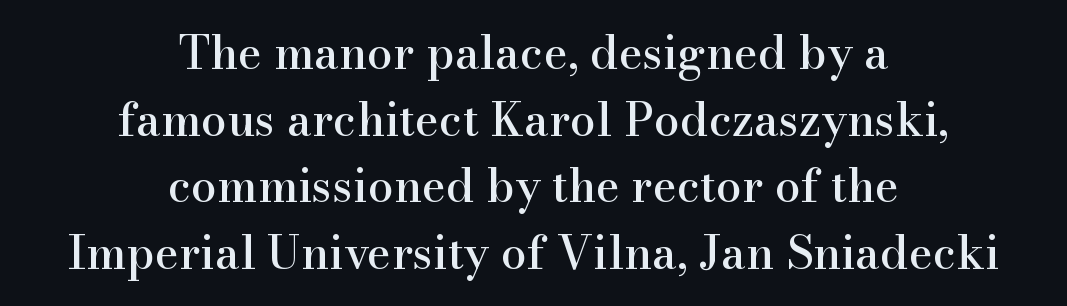
The image shows 46 px serif type, upright; set centered, normal line spacing (1.45x), normal letter spacing, not underlined; high stroke contrast and a small x-height.
